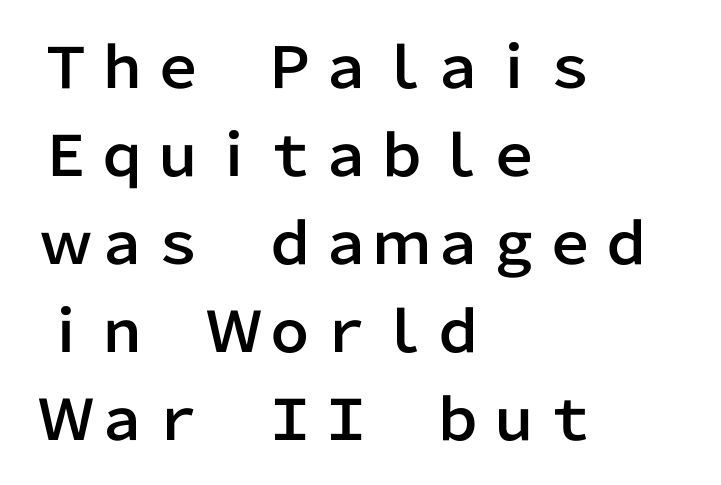
The image shows 56 px sans-serif type, upright; set left-aligned, normal line spacing (1.57x), normal letter spacing, not underlined; low stroke contrast and a medium x-height.
